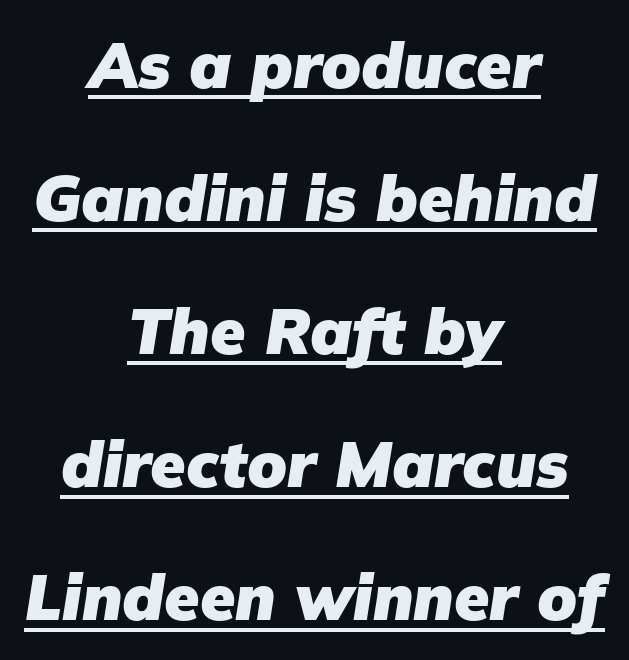
The image shows 64 px heavy sans-serif type; set centered, loose line spacing (2.08x), normal letter spacing, underlined; low stroke contrast and a medium x-height.
